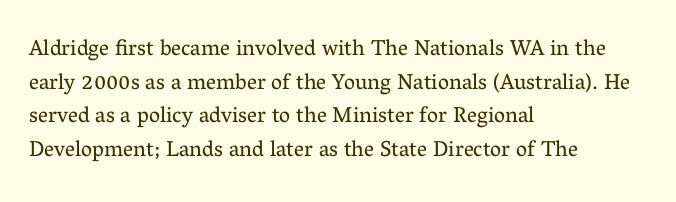
Unbolded letterforms with no extra heft. The letterforms sit shoulder to shoulder at normal distance. Line spacing here is normal. Glance below the letters and you will spot only blank space. Visually the block forms a straight wall on the left and a jagged coastline on the right.
